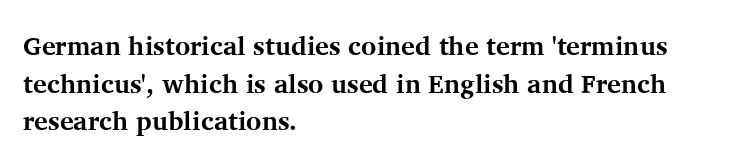
{"italic": "no", "bold": "yes", "underline": "no", "align": "left", "line_spacing": "normal", "line_spacing_ratio": 1.45, "letter_spacing": "normal", "letter_spacing_em": 0.0, "glyph_px": 26}
